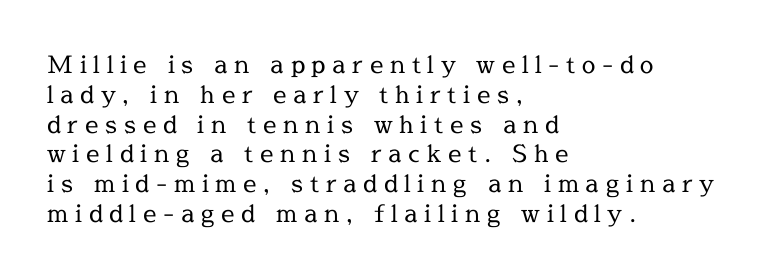
The image shows 24 px text type, upright; set left-aligned, line spacing 1.24x, unusually wide letter spacing (+0.28 em), not underlined.
